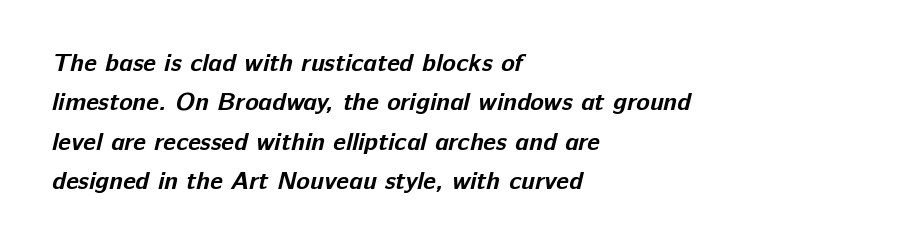
Q: Is the text bold? A: Yes.
Q: Is the text underlined? A: No.
Q: How is the paragraph aligned? A: Left-aligned.
Q: Is the spacing between letters normal or unusually wide? A: Normal.
Q: Is the spacing between lines tight, normal or loose? A: Normal.
